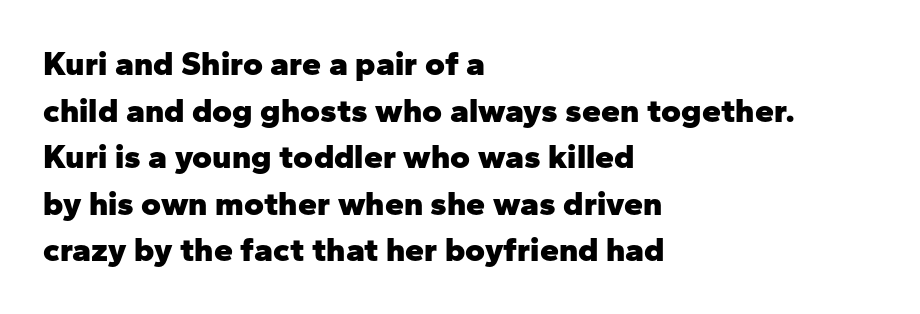
The face used here is rendered with its standard letterfit. A classic flush-left, rag-right setting is used for this passage. A bare baseline throughout the passage. Looks like regular typesetting: each glyph gets only the width it needs.
